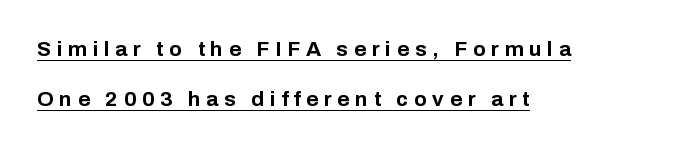
Left-aligned paragraph, ragged on the right. The font's upright variant was chosen for this text. Leading: increased. The rendered words wear a rule along their underside.
